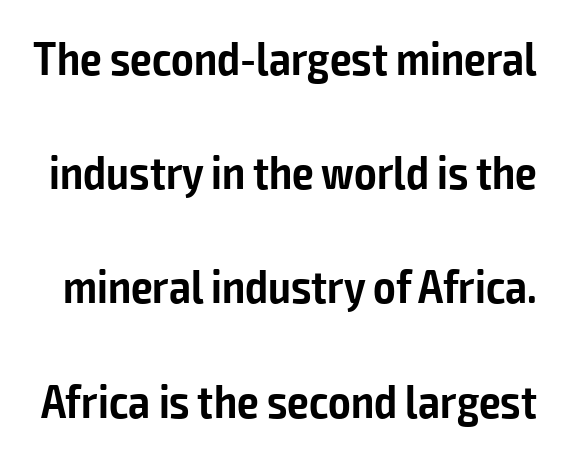
Q: Is the text bold? A: Semi-bold.
Q: Is the text italic (slanted)? A: No, it is upright.
Q: Is the typeface a serif or a sans-serif typeface? A: Sans-serif.
Q: Is the text underlined? A: No.
Q: Is the spacing between letters normal or unusually wide? A: Normal.
Q: Is the spacing between lines tight, normal or loose? A: Loose.
Q: Width (condensed, normal, or wide)? A: Condensed.
Q: Stroke contrast? A: Low.
Q: x-height? A: Medium.
Q: Monospaced? A: No.
